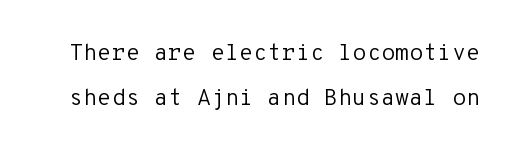
Q: Is the text bold? A: No.
Q: Is the text italic (slanted)? A: No, it is upright.
Q: Is the text underlined? A: No.
Q: Is the spacing between letters normal or unusually wide? A: Normal.
Q: Is the spacing between lines tight, normal or loose? A: Loose.
